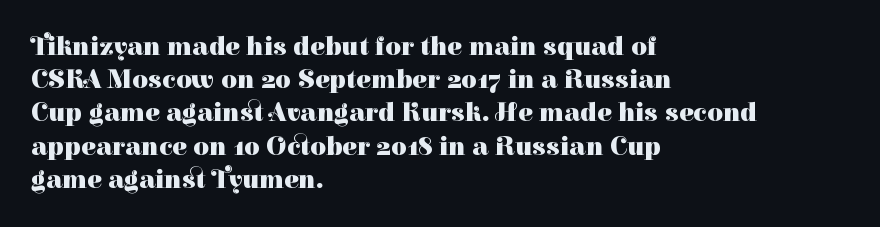
{"italic": "no", "bold": "yes", "underline": "no", "align": "left", "line_spacing_ratio": 1.23, "letter_spacing": "normal", "letter_spacing_em": 0.0, "glyph_px": 27}
